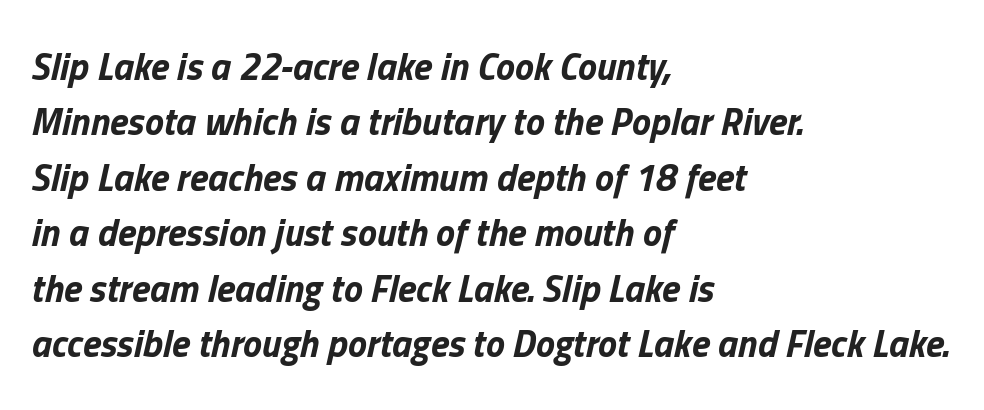
Q: Is the text bold? A: Yes.
Q: Is the text italic (slanted)? A: Yes, it leans right by about 13 degrees.
Q: Is the text underlined? A: No.
Q: How is the paragraph aligned? A: Left-aligned.
Q: Is the spacing between letters normal or unusually wide? A: Normal.
Q: Is the spacing between lines tight, normal or loose? A: Normal.
Q: Width (condensed, normal, or wide)? A: Normal.
Q: Stroke contrast? A: Low.
Q: x-height? A: Medium.
Q: Monospaced? A: No.
